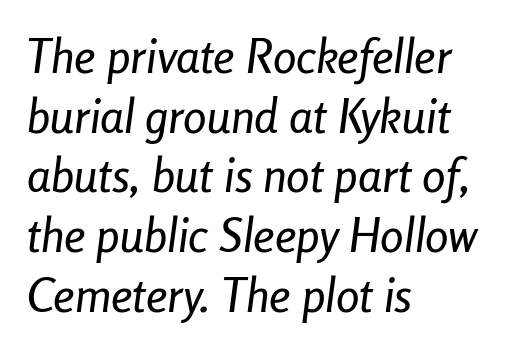
Q: Is the text italic (slanted)? A: Yes, it leans right by about 8 degrees.
Q: Is the text underlined? A: No.
Q: How is the paragraph aligned? A: Left-aligned.
Q: Is the spacing between letters normal or unusually wide? A: Normal.
Q: Is the spacing between lines tight, normal or loose? A: Normal.
Q: Width (condensed, normal, or wide)? A: Condensed.
Q: Stroke contrast? A: Low.
Q: x-height? A: Medium.
Q: Monospaced? A: No.
